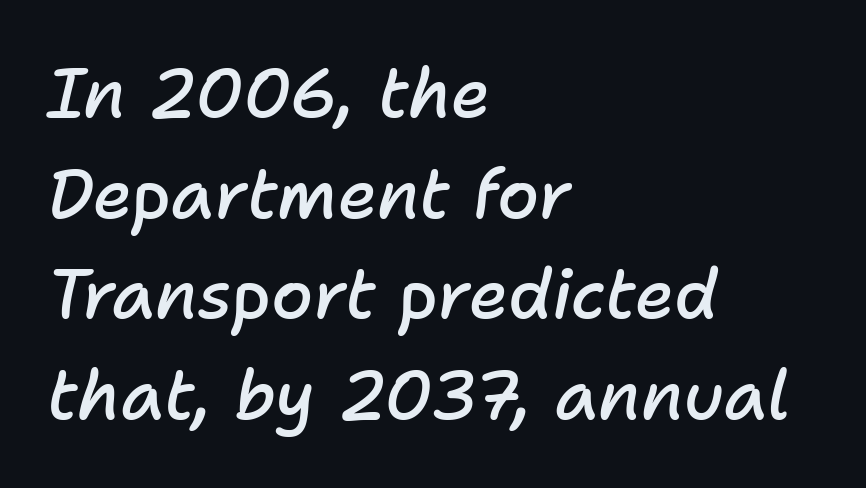
The image shows 68 px semibold type, italic (leaning right); set left-aligned, normal line spacing (1.48x), normal letter spacing, not underlined; low stroke contrast and a medium x-height.
